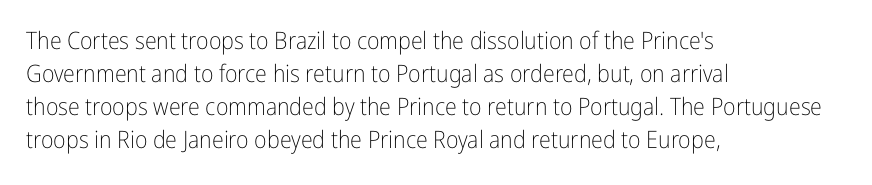
The image shows 24 px text type, upright; set left-aligned, normal line spacing (1.38x), normal letter spacing, not underlined.
